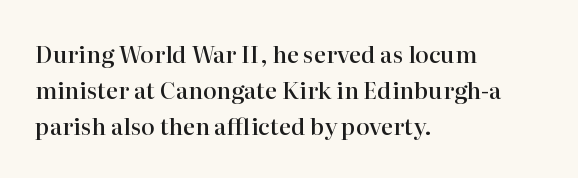
The image shows 23 px text type, upright; set left-aligned, normal line spacing (1.56x), normal letter spacing, not underlined.
